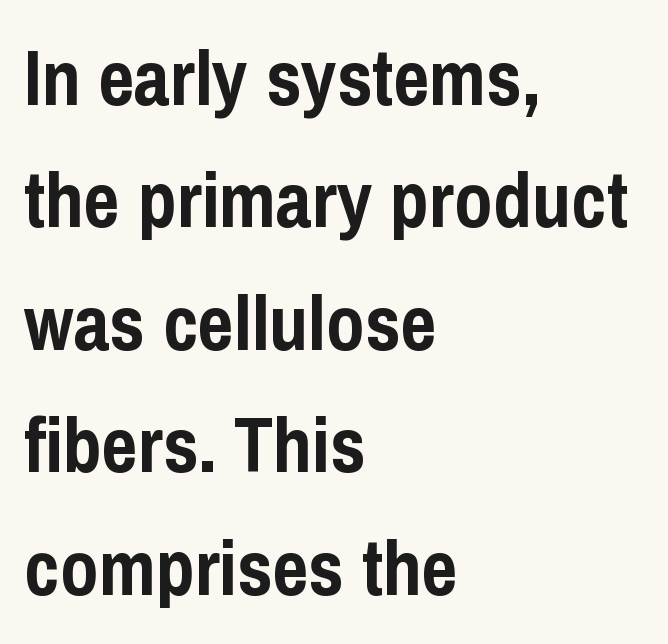
{"serif": "no", "italic": "no", "bold": "yes", "weight": "semibold", "width": "condensed", "stroke_contrast": "low", "x_height": "medium", "monospaced": "no", "underline": "no", "align": "left", "line_spacing": "normal", "line_spacing_ratio": 1.57, "letter_spacing": "normal", "letter_spacing_em": 0.0, "glyph_px": 78}
